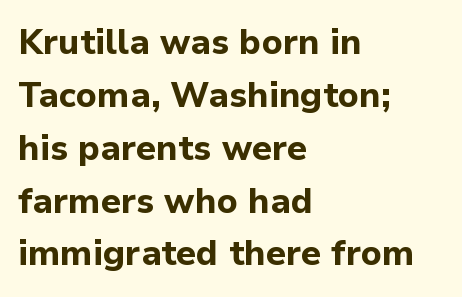
{"serif": "no", "italic": "no", "bold": "yes", "weight": "bold", "width": "normal", "stroke_contrast": "low", "x_height": "medium", "monospaced": "no", "underline": "no", "align": "left", "line_spacing": "normal", "line_spacing_ratio": 1.51, "letter_spacing": "normal", "letter_spacing_em": 0.0, "glyph_px": 35}
